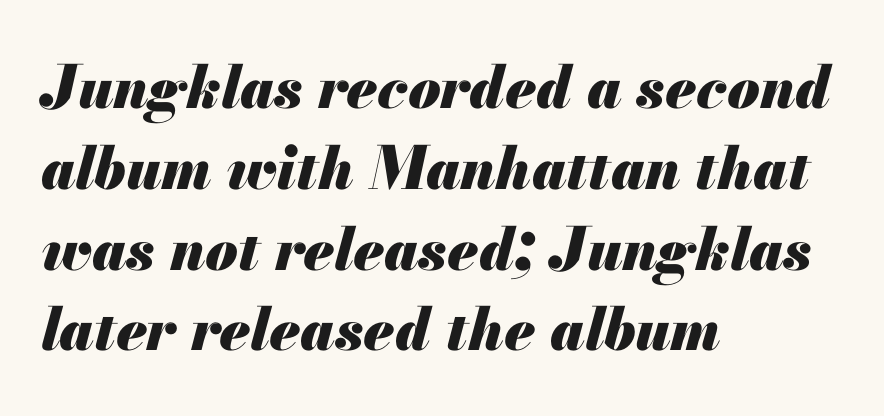
Q: Is the text bold? A: Yes.
Q: Is the text italic (slanted)? A: Yes, it leans right by about 13 degrees.
Q: Is the text underlined? A: No.
Q: How is the paragraph aligned? A: Left-aligned.
Q: Is the spacing between letters normal or unusually wide? A: Normal.
Q: Is the spacing between lines tight, normal or loose? A: Normal.
Q: Width (condensed, normal, or wide)? A: Normal.
Q: Stroke contrast? A: Medium.
Q: x-height? A: Small.
Q: Monospaced? A: No.
